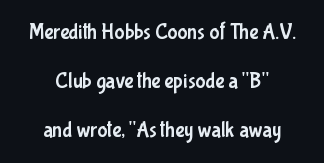
Typeset on center — no edge is straight. The area under the type is left untouched. The letters sit at their default tracking, neither squeezed nor spread. Posture: upright roman.
